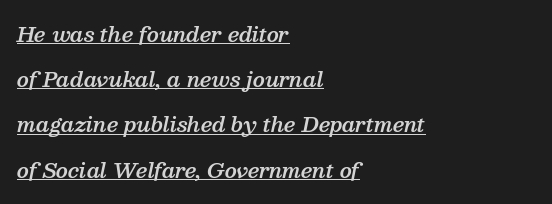
{"italic": "yes", "lean": "right", "slant_degrees": 13, "bold": "semi", "underline": "yes", "align": "left", "line_spacing": "loose", "line_spacing_ratio": 2.26, "letter_spacing": "normal", "letter_spacing_em": 0.0, "glyph_px": 20}
